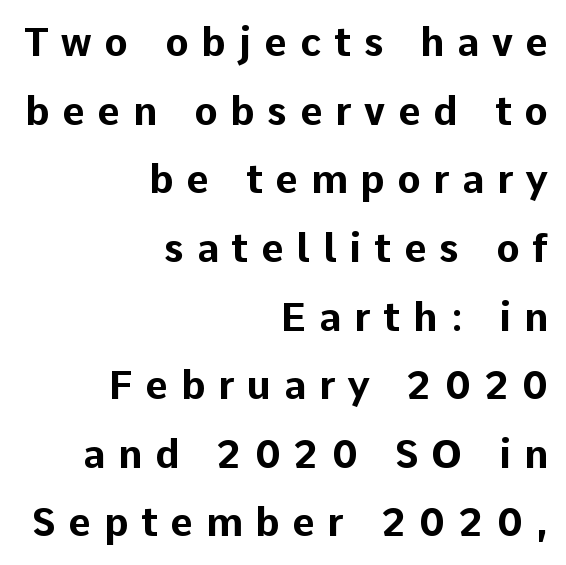
Serif or sans? Sans — the stroke terminals are bare. These lines have a slow, spaced-out rhythm from letter to letter. Proportional: the letters do not fall into vertical columns. The compositor pushed each line to the right boundary.
